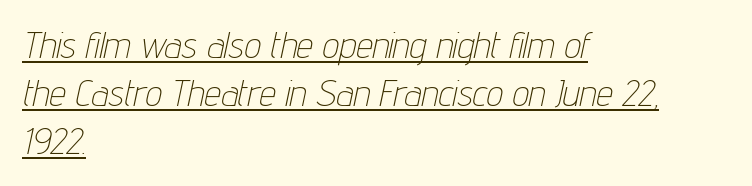
Decoration check: the copy is underlined. How would I describe the line gaps? Plain and ordinary. A typesetter would call this proportional, since set widths differ per character. The strokes carry an ordinary text weight at most. The axis of the letterforms is tilted away from vertical.
